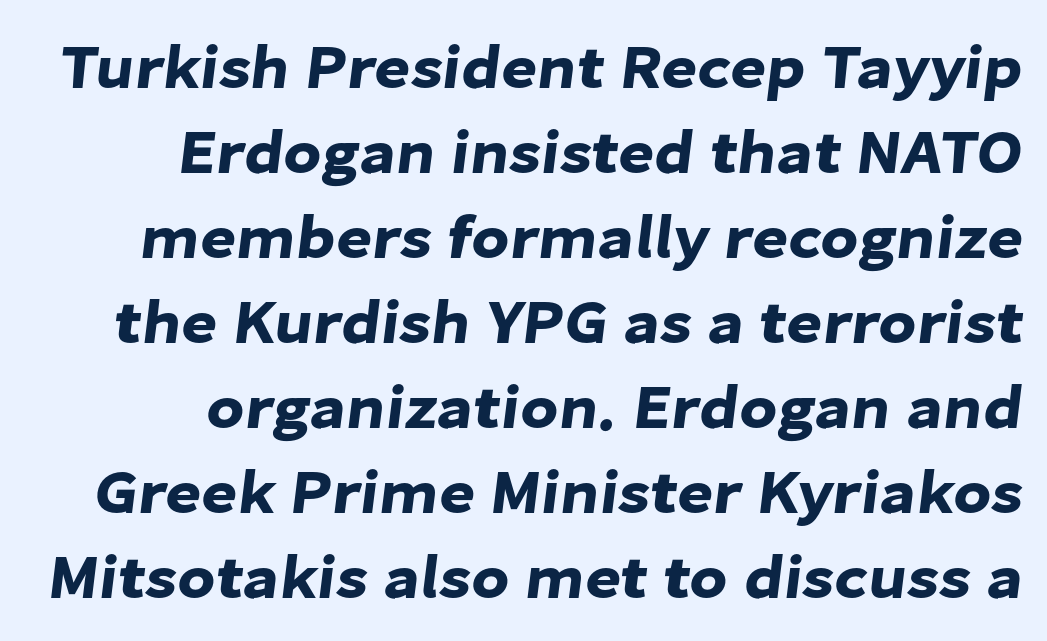
The image shows 62 px sans-serif type; set right-aligned, normal line spacing (1.37x), normal letter spacing, not underlined; low stroke contrast and a medium x-height.
